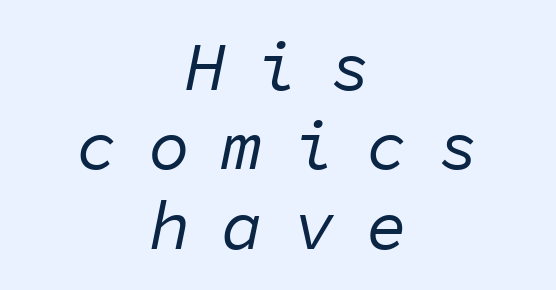
Q: Is the text bold? A: No.
Q: Is the text italic (slanted)? A: Yes, it leans right by about 11 degrees.
Q: Is the text underlined? A: No.
Q: How is the paragraph aligned? A: Centered.
Q: Is the spacing between letters normal or unusually wide? A: Unusually wide.
Q: Is the spacing between lines tight, normal or loose? A: Tight.
Q: Width (condensed, normal, or wide)? A: Normal.
Q: Stroke contrast? A: Low.
Q: x-height? A: Medium.
Q: Monospaced? A: Yes.
